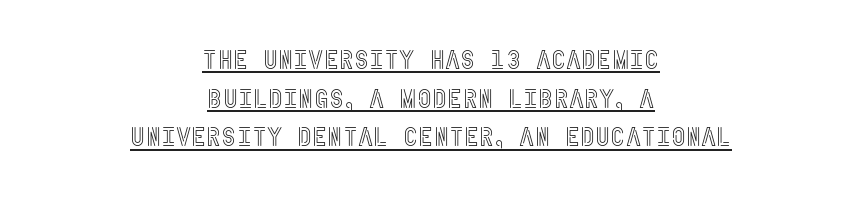
{"italic": "no", "underline": "yes", "align": "center", "line_spacing": "normal", "line_spacing_ratio": 1.49, "letter_spacing": "normal", "letter_spacing_em": 0.0, "glyph_px": 26}
